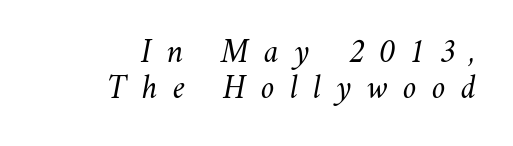
{"italic": "yes", "lean": "right", "slant_degrees": 11, "bold": "no", "weight": "light", "width": "normal", "stroke_contrast": "medium", "x_height": "small", "monospaced": "no", "underline": "no", "align": "right", "line_spacing": "tight", "line_spacing_ratio": 1.06, "letter_spacing": "wide", "letter_spacing_em": 0.45, "glyph_px": 34}
